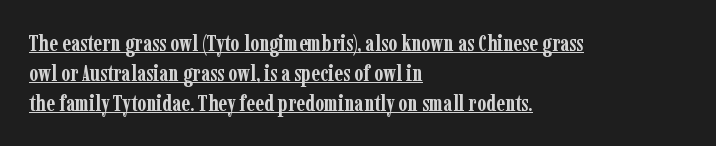
Q: Is the text bold? A: Yes.
Q: Is the text italic (slanted)? A: No, it is upright.
Q: Is the text underlined? A: Yes.
Q: How is the paragraph aligned? A: Left-aligned.
Q: Is the spacing between letters normal or unusually wide? A: Normal.
Q: Is the spacing between lines tight, normal or loose? A: Normal.
